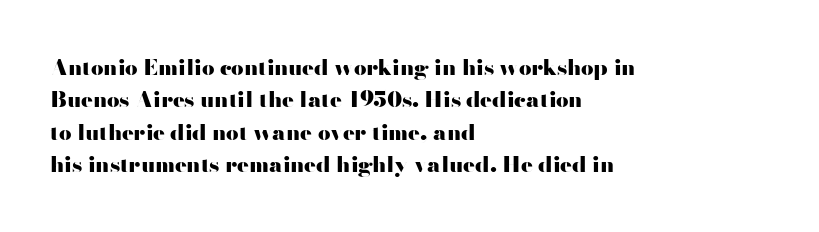
Q: Is the text bold? A: Yes.
Q: Is the text italic (slanted)? A: No, it is upright.
Q: Is the text underlined? A: No.
Q: How is the paragraph aligned? A: Left-aligned.
Q: Is the spacing between letters normal or unusually wide? A: Normal.
Q: Is the spacing between lines tight, normal or loose? A: Normal.
